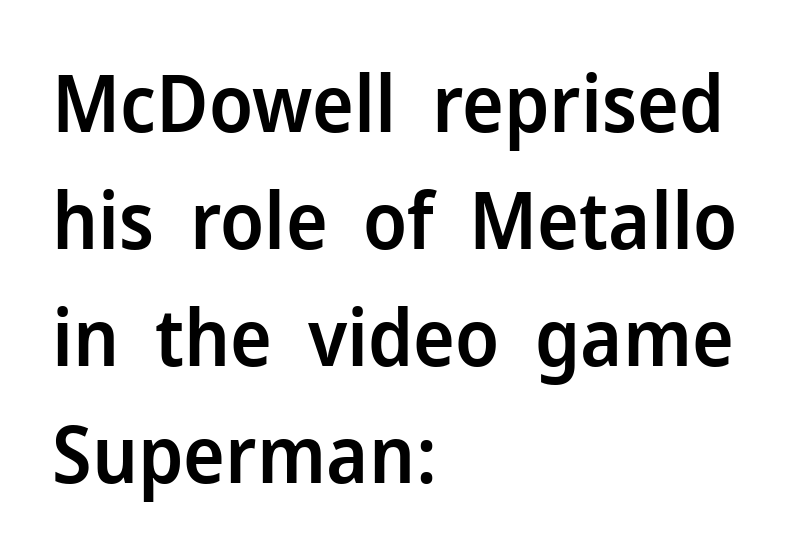
The image shows 79 px semibold sans-serif type, upright; set left-aligned, normal line spacing (1.48x), normal letter spacing, not underlined; low stroke contrast and a medium x-height.
